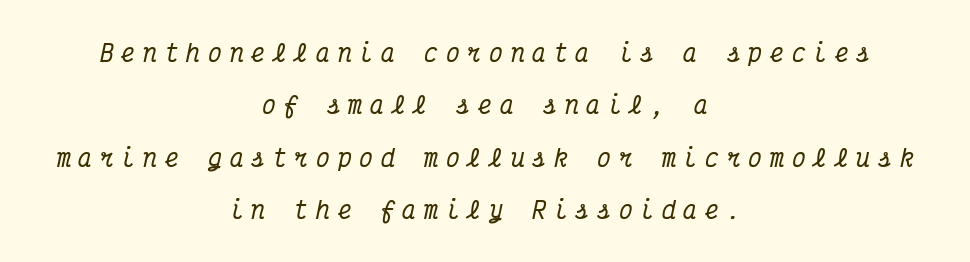
The space between consecutive lines is lavish. Descenders are the only things crossing below the line. Line starts and ends both wander, symmetrically. This rendering widens character spacing well past its baseline value. The face used here has a pronounced slope to its letters.
